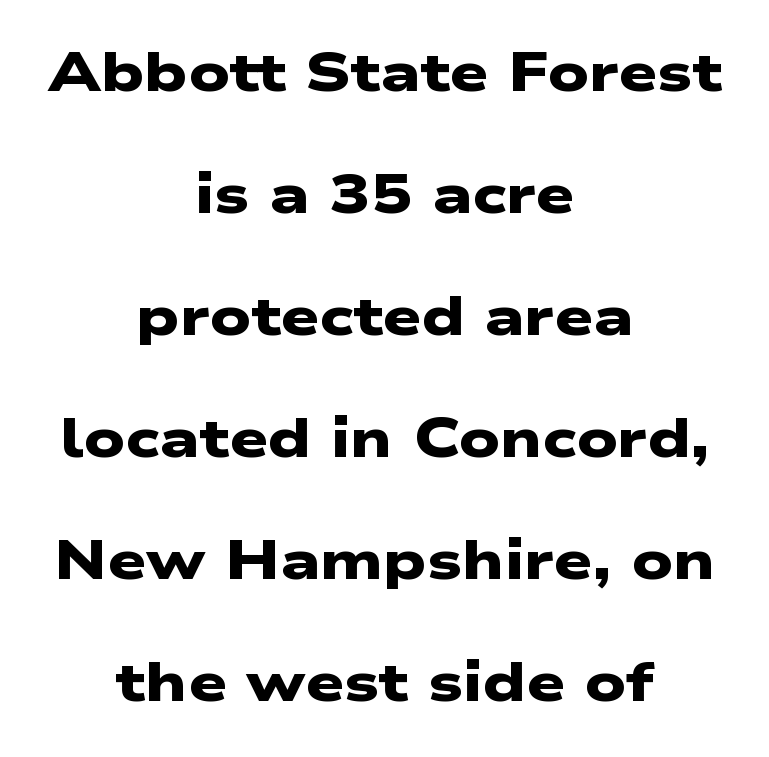
The string is rendered with underlining switched off. Are there feet on the stems? There aren't — it's a sans. Compared with a flush-left layout, this one balances lines on the center instead. Proportional: the letters do not fall into vertical columns. Strong, thick strokes mark this as bold type. Students, observe: this is what heavily led, spacious text looks like.
